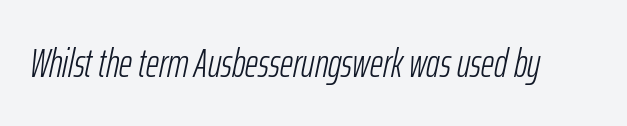
Q: Is the text bold? A: No.
Q: Is the text italic (slanted)? A: Yes, it leans right by about 12 degrees.
Q: Is the text underlined? A: No.
Q: Is the spacing between letters normal or unusually wide? A: Normal.
Q: Width (condensed, normal, or wide)? A: Condensed.
Q: Stroke contrast? A: Low.
Q: x-height? A: Medium.
Q: Monospaced? A: No.
